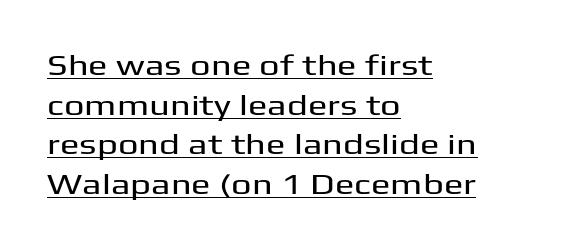
{"serif": "no", "italic": "no", "width": "wide", "stroke_contrast": "medium", "x_height": "medium", "monospaced": "no", "underline": "yes", "align": "left", "line_spacing": "normal", "line_spacing_ratio": 1.37, "letter_spacing": "normal", "letter_spacing_em": 0.0, "glyph_px": 29}
